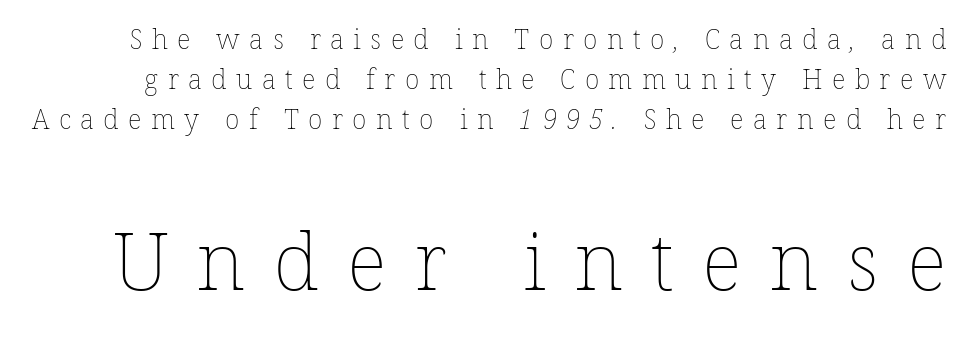
Q: Is the text bold? A: No.
Q: Is the text underlined? A: No.
Q: Is the spacing between letters normal or unusually wide? A: Unusually wide.
Q: Is the spacing between lines tight, normal or loose? A: Normal.
Q: Which block of text is set in a larger size, the first (top) or the second (bottom)? A: The second (bottom) one.
Q: Width (condensed, normal, or wide)? A: Normal.
Q: Stroke contrast? A: Low.
Q: x-height? A: Medium.
Q: Monospaced? A: No.
